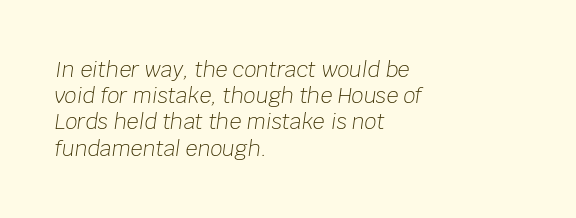
{"italic": "yes", "lean": "right", "slant_degrees": 8, "bold": "no", "underline": "no", "align": "left", "line_spacing": "normal", "line_spacing_ratio": 1.25, "letter_spacing": "normal", "letter_spacing_em": 0.0, "glyph_px": 21}
